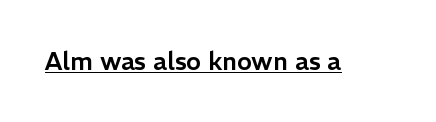
Q: Is the text italic (slanted)? A: No, it is upright.
Q: Is the text underlined? A: Yes.
Q: Is the spacing between letters normal or unusually wide? A: Normal.
